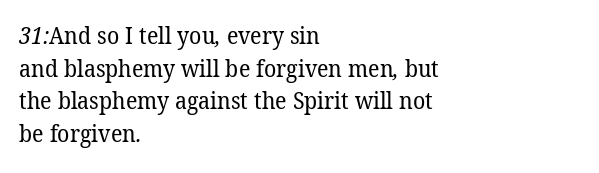
The image shows 23 px text type; set left-aligned, normal line spacing (1.42x), normal letter spacing, not underlined.
